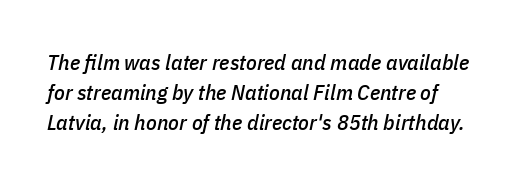
Horizontal bands of white between lines are of average thickness. This rendering features lettering with no underline. Is the letter spacing exaggerated? No — it looks like the ordinary default. The lettering tilts uniformly, giving the passage an italic look.
